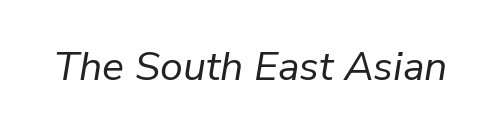
Do the characters align in a grid? No, the font is proportional. In terms of posture, this sample is oblique. The area under the type is left untouched. The letters sit at their default tracking, neither squeezed nor spread. A light-to-regular cut is what we see here.
